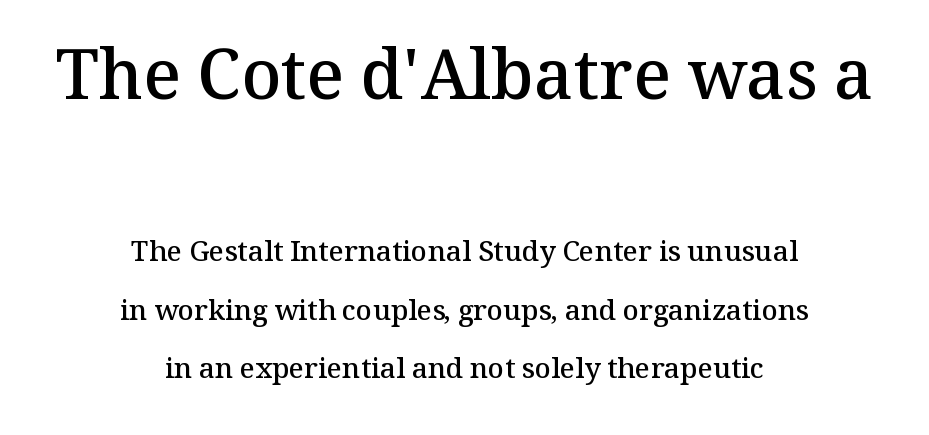
Q: Is the text bold? A: Semi-bold.
Q: Is the text italic (slanted)? A: No, it is upright.
Q: Is the typeface a serif or a sans-serif typeface? A: Serif.
Q: Is the text underlined? A: No.
Q: How is the paragraph aligned? A: Centered.
Q: Is the spacing between letters normal or unusually wide? A: Normal.
Q: Is the spacing between lines tight, normal or loose? A: Loose.
Q: Which block of text is set in a larger size, the first (top) or the second (bottom)? A: The first (top) one.
Q: Width (condensed, normal, or wide)? A: Normal.
Q: Stroke contrast? A: Medium.
Q: x-height? A: Medium.
Q: Monospaced? A: No.
